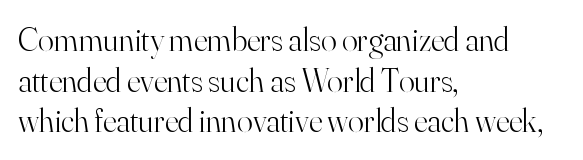
The image shows 33 px light serif type, upright; set left-aligned, line spacing 1.23x, normal letter spacing, not underlined; high stroke contrast and a small x-height.
